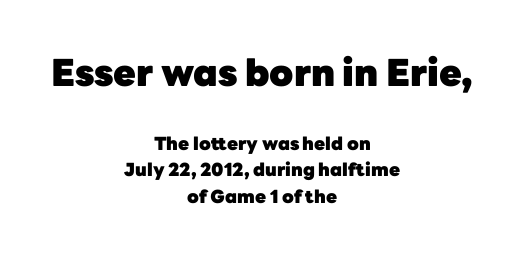
The block sitting higher on the canvas is the one with enlarged characters. You'd pick this weight for a headline — it's a proper bold. The typesetter chose a symmetrical, centered arrangement here. Plain, unruled lines of type.
